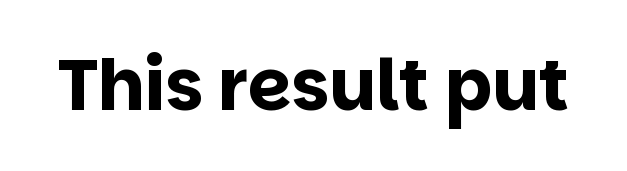
Q: Is the text bold? A: Yes.
Q: Is the text italic (slanted)? A: No, it is upright.
Q: Is the typeface a serif or a sans-serif typeface? A: Sans-serif.
Q: Is the text underlined? A: No.
Q: Is the spacing between letters normal or unusually wide? A: Normal.
Q: Width (condensed, normal, or wide)? A: Normal.
Q: Stroke contrast? A: Low.
Q: x-height? A: Large.
Q: Monospaced? A: No.
